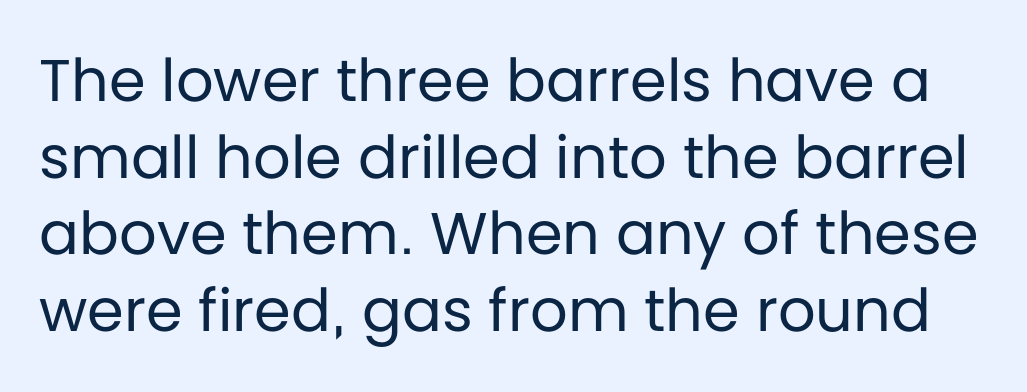
{"serif": "no", "italic": "no", "bold": "no", "weight": "regular", "width": "normal", "stroke_contrast": "low", "x_height": "large", "monospaced": "no", "underline": "no", "line_spacing": "normal", "line_spacing_ratio": 1.3, "letter_spacing": "normal", "letter_spacing_em": 0.0, "glyph_px": 59}
